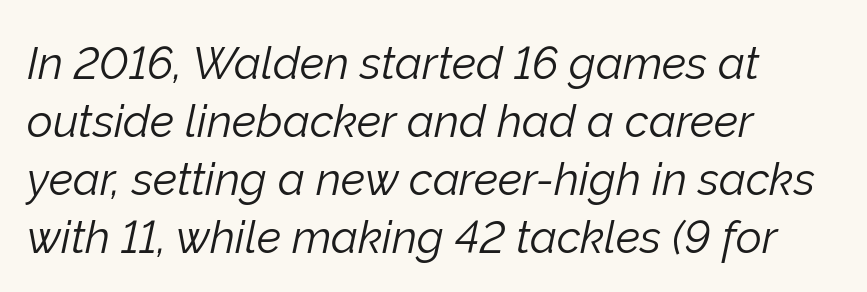
Q: Is the text bold? A: No.
Q: Is the text italic (slanted)? A: Yes, it leans right by about 12 degrees.
Q: Is the text underlined? A: No.
Q: How is the paragraph aligned? A: Left-aligned.
Q: Is the spacing between letters normal or unusually wide? A: Normal.
Q: Is the spacing between lines tight, normal or loose? A: Normal.
Q: Width (condensed, normal, or wide)? A: Normal.
Q: Stroke contrast? A: Low.
Q: x-height? A: Medium.
Q: Monospaced? A: No.
